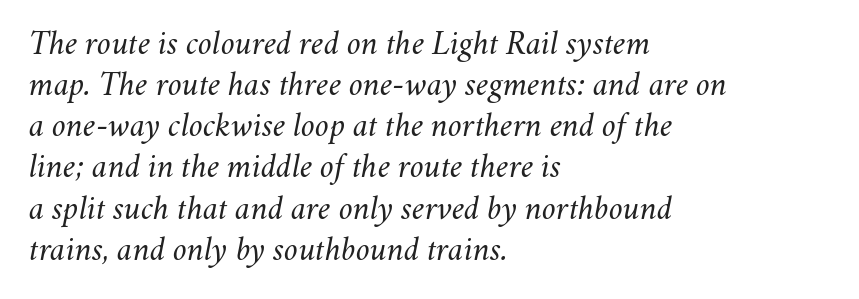
The image shows 34 px regular-weight type, italic (leaning right); set left-aligned, line spacing 1.21x, normal letter spacing, not underlined; medium stroke contrast and a small x-height.
